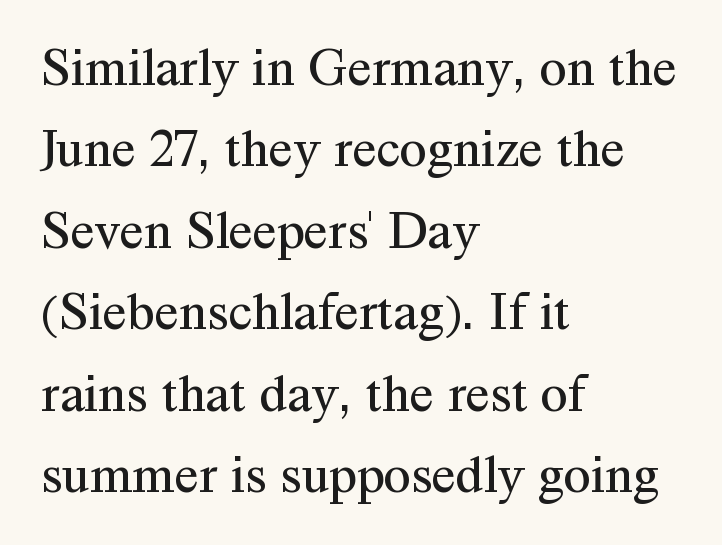
This is roman type, the default non-slanted kind. Look at the bottom of the vertical strokes: they flare into serifs here. This sample has the flowing, uneven cadence of proportional lettering. The horizontal fit of the characters is conventional and even. Stems and bowls with no extra thickness — not bold. The passage shown is not underscored anywhere.
